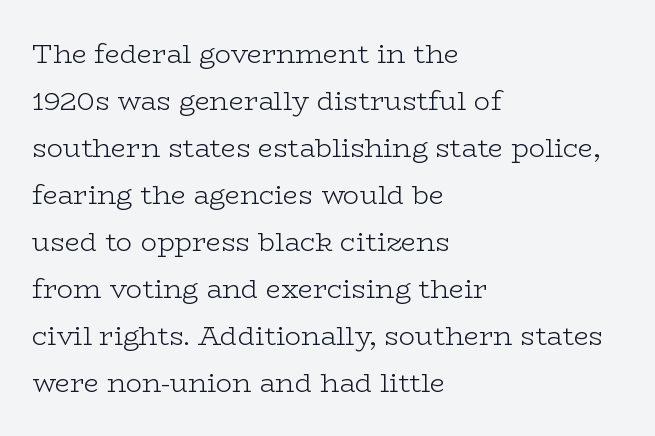
{"italic": "no", "bold": "no", "underline": "no", "align": "left", "line_spacing_ratio": 1.74, "letter_spacing": "normal", "letter_spacing_em": 0.0, "glyph_px": 27}
